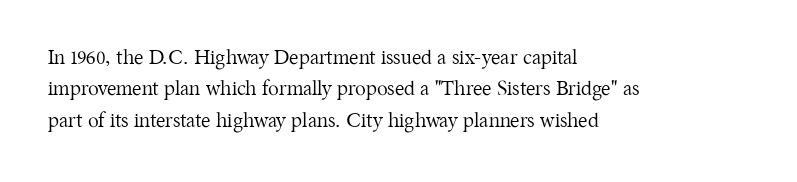
Line spacing here is normal. A typesetter would mark this as roman, not italic. The specimen omits any rule beneath the text block's lines. The rag falls on the right side of this text block. The characters are drawn with everyday or finer stroke widths.
